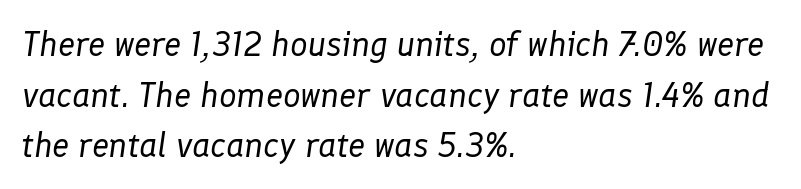
Q: Is the text bold? A: No.
Q: Is the text italic (slanted)? A: Yes, it leans right by about 8 degrees.
Q: Is the text underlined? A: No.
Q: How is the paragraph aligned? A: Left-aligned.
Q: Is the spacing between letters normal or unusually wide? A: Normal.
Q: Is the spacing between lines tight, normal or loose? A: Normal.
Q: Width (condensed, normal, or wide)? A: Normal.
Q: Stroke contrast? A: Low.
Q: x-height? A: Medium.
Q: Monospaced? A: No.
